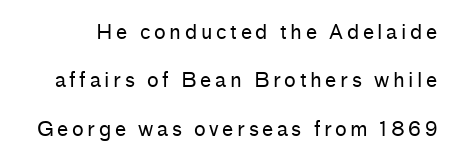
Q: Is the text bold? A: No.
Q: Is the text italic (slanted)? A: No, it is upright.
Q: Is the text underlined? A: No.
Q: Is the spacing between lines tight, normal or loose? A: Loose.
